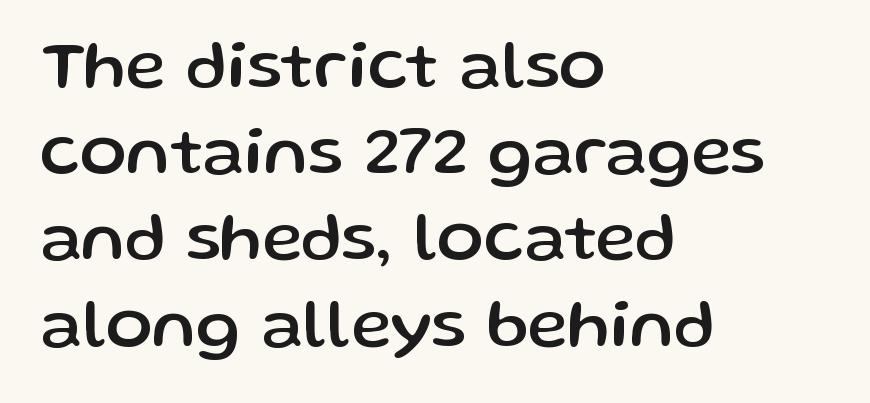
Q: Is the text italic (slanted)? A: No, it is upright.
Q: Is the typeface a serif or a sans-serif typeface? A: Sans-serif.
Q: Is the text underlined? A: No.
Q: How is the paragraph aligned? A: Left-aligned.
Q: Is the spacing between letters normal or unusually wide? A: Normal.
Q: Is the spacing between lines tight, normal or loose? A: Normal.
Q: Width (condensed, normal, or wide)? A: Normal.
Q: Stroke contrast? A: Low.
Q: x-height? A: Medium.
Q: Monospaced? A: No.
